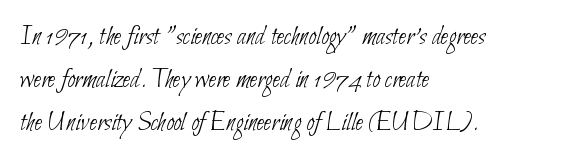
Nobody drew a line under any word here. You could call the tracking neutral — neither tight nor loose. Varying glyph widths throughout — classic text-font behaviour. Heft: none added — not bold. The lines are quadded left.
